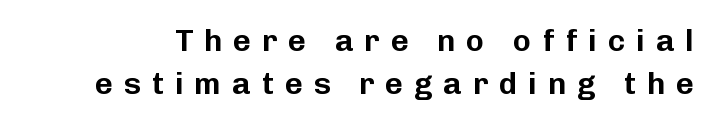
{"serif": "no", "italic": "no", "width": "normal", "stroke_contrast": "low", "x_height": "medium", "monospaced": "no", "underline": "no", "line_spacing": "normal", "line_spacing_ratio": 1.38, "letter_spacing": "wide", "letter_spacing_em": 0.35, "glyph_px": 31}
